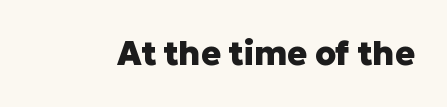
Q: Is the text bold? A: Yes.
Q: Is the text italic (slanted)? A: No, it is upright.
Q: Is the typeface a serif or a sans-serif typeface? A: Sans-serif.
Q: Is the text underlined? A: No.
Q: Is the spacing between letters normal or unusually wide? A: Normal.
Q: Width (condensed, normal, or wide)? A: Normal.
Q: Stroke contrast? A: Low.
Q: x-height? A: Medium.
Q: Monospaced? A: No.
